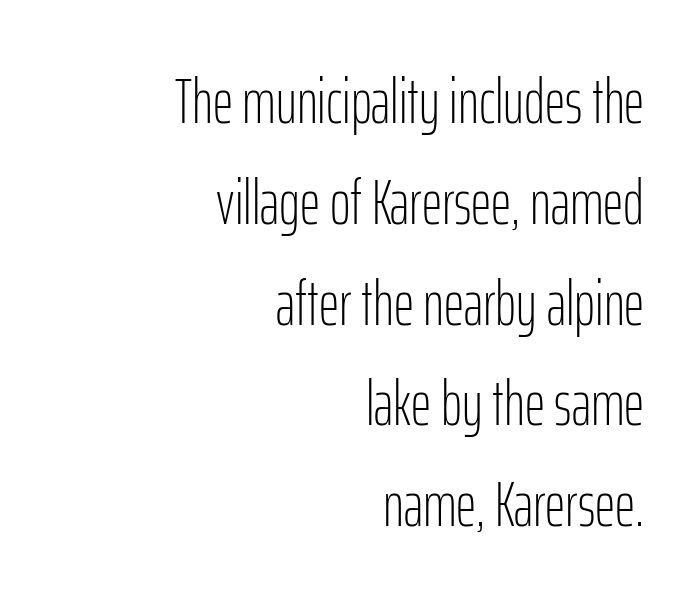
The image shows 63 px light, condensed sans-serif type, upright; set right-aligned, normal line spacing (1.6x), normal letter spacing, not underlined; low stroke contrast and a medium x-height.
